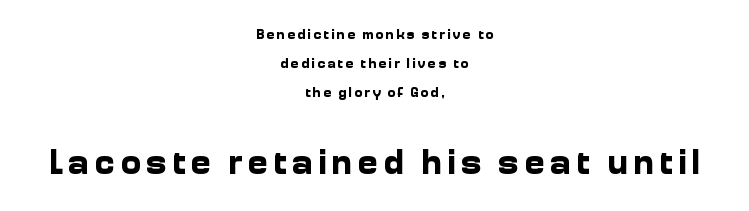
Q: Is the text bold? A: Yes.
Q: Is the text italic (slanted)? A: No, it is upright.
Q: Is the typeface a serif or a sans-serif typeface? A: Sans-serif.
Q: Is the text underlined? A: No.
Q: How is the paragraph aligned? A: Centered.
Q: Is the spacing between lines tight, normal or loose? A: Loose.
Q: Which block of text is set in a larger size, the first (top) or the second (bottom)? A: The second (bottom) one.
Q: Width (condensed, normal, or wide)? A: Normal.
Q: Stroke contrast? A: Low.
Q: x-height? A: Medium.
Q: Monospaced? A: No.
